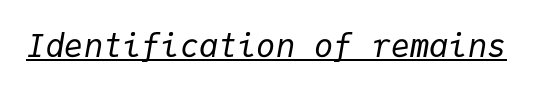
{"italic": "yes", "lean": "right", "slant_degrees": 9, "bold": "no", "weight": "regular", "width": "normal", "stroke_contrast": "low", "x_height": "medium", "monospaced": "yes", "underline": "yes", "letter_spacing": "normal", "letter_spacing_em": 0.0, "glyph_px": 32}
